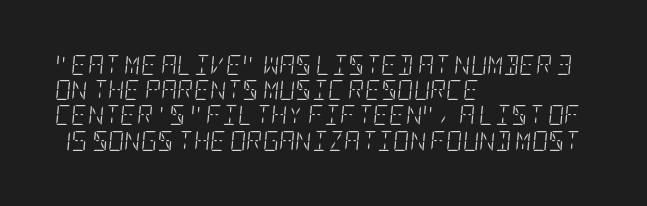
Characters follow at the spacing the type designer built in. Line starts are locked; line ends wander. Words float on clear page, feet unadorned. Students, observe: this is what conventionally led text looks like. Every character sits at an angle, as italics do. Heaviness? Minimal to ordinary, like unemphasized prose.
